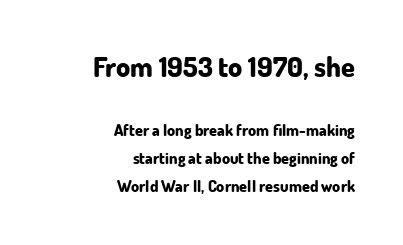
The image shows 28 px bold sans-serif type, upright; set right-aligned, line spacing 1.75x, normal letter spacing, not underlined; the first (top) block is 1.75x larger; low stroke contrast and a small x-height.
